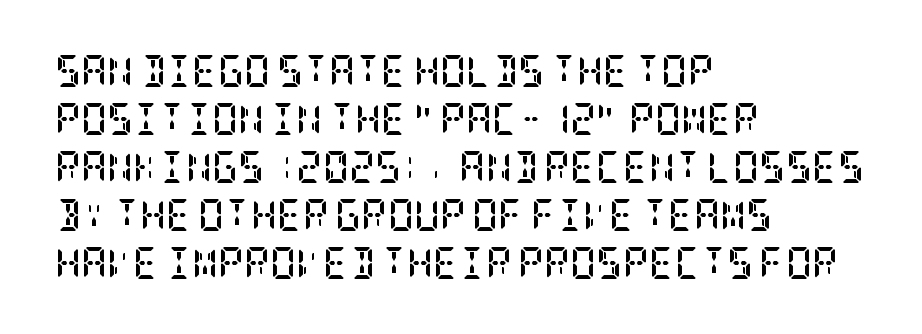
The image shows 32 px semibold, condensed serif type, upright; set left-aligned, normal line spacing (1.5x), normal letter spacing, not underlined; low stroke contrast and a large x-height.
